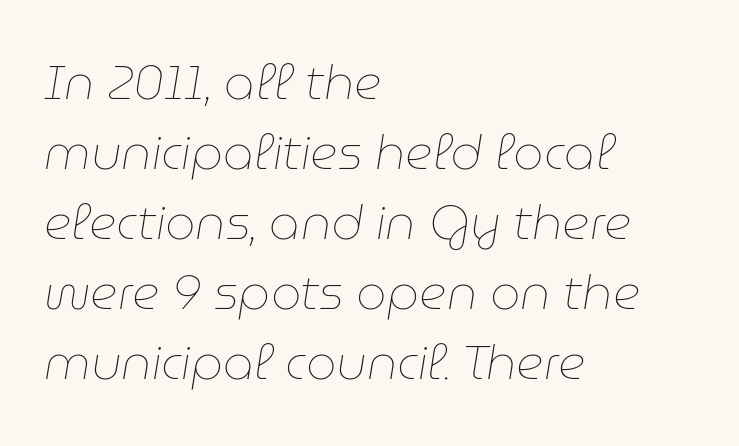
{"italic": "yes", "lean": "right", "slant_degrees": 9, "bold": "no", "weight": "thin", "width": "normal", "stroke_contrast": "low", "x_height": "medium", "monospaced": "no", "underline": "no", "align": "left", "line_spacing": "normal", "line_spacing_ratio": 1.46, "letter_spacing": "normal", "letter_spacing_em": 0.0, "glyph_px": 48}
